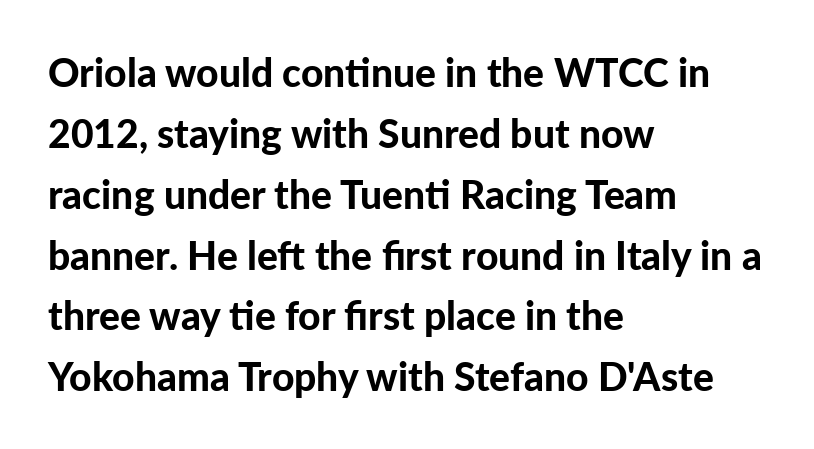
The rendering uses a bold face; every stroke is thick and dark. Proportional: the letters do not fall into vertical columns. The leading is moderate, giving the passage an even texture. No extra tracking has been applied to these lines. Stroke terminals: plain, sans-serif. A bare baseline throughout the passage.
